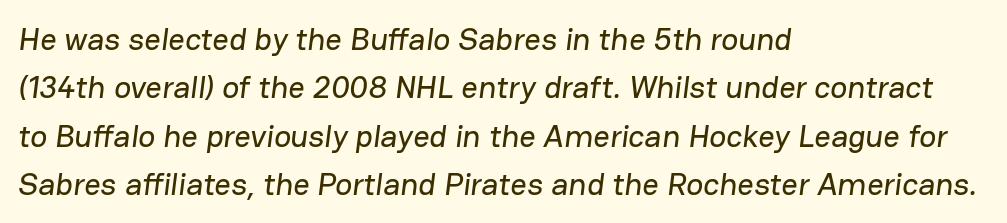
The image shows 32 px sans-serif type; set left-aligned, normal line spacing (1.51x), normal letter spacing, not underlined; low stroke contrast and a medium x-height.
